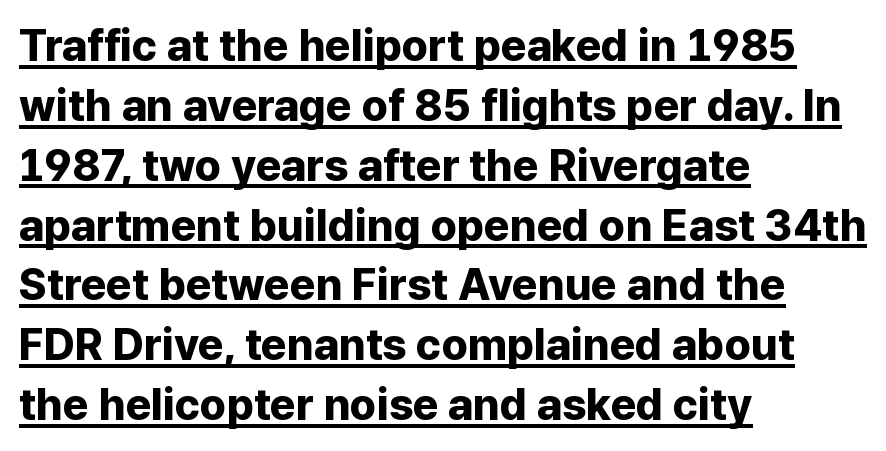
The image shows 44 px bold sans-serif type, upright; set left-aligned, normal line spacing (1.36x), normal letter spacing, underlined; low stroke contrast and a medium x-height.
